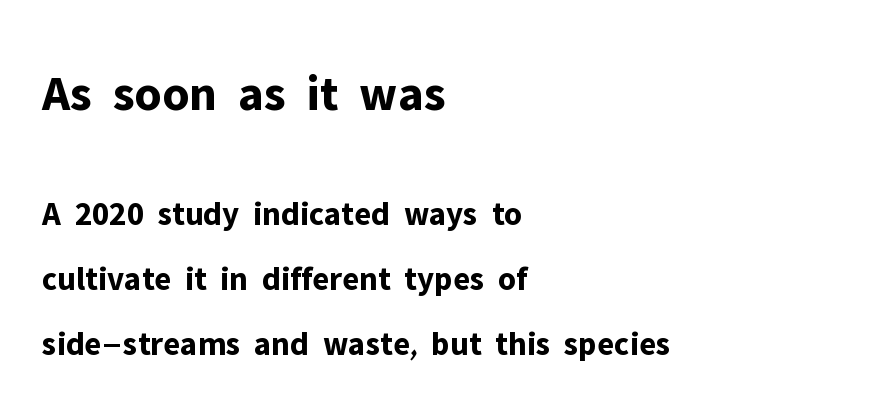
The image shows 51 px bold sans-serif type, upright; set left-aligned, loose line spacing (1.91x), normal letter spacing, not underlined; the first (top) block is 1.5x larger; low stroke contrast and a medium x-height.
